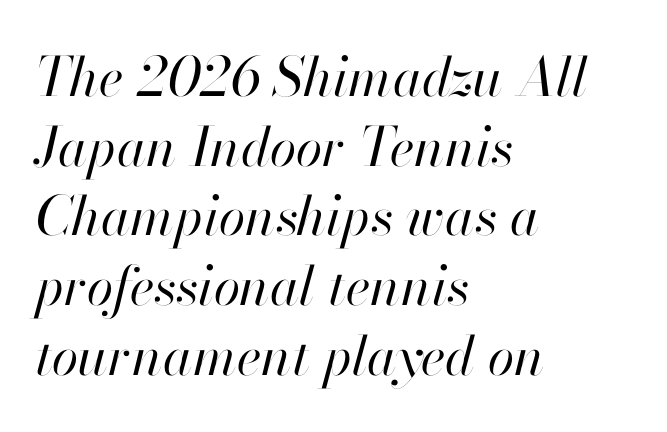
Q: Is the text bold? A: No.
Q: Is the text italic (slanted)? A: Yes, it leans right by about 13 degrees.
Q: Is the text underlined? A: No.
Q: How is the paragraph aligned? A: Left-aligned.
Q: Is the spacing between letters normal or unusually wide? A: Normal.
Q: Is the spacing between lines tight, normal or loose? A: Normal.
Q: Width (condensed, normal, or wide)? A: Normal.
Q: Stroke contrast? A: High.
Q: x-height? A: Small.
Q: Monospaced? A: No.
